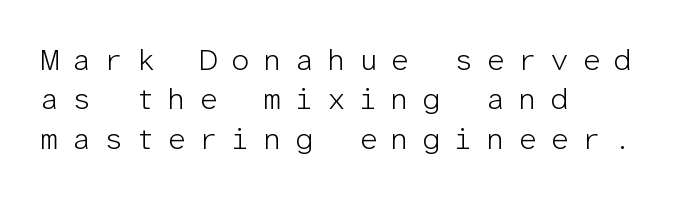
No italicization has been applied; the sample stays upright. Monospaced: the letters line up in strict vertical columns. The foot of each line stays bare and open. The space between consecutive lines is moderate. The font sits on the lighter half of the weight spectrum, regular included. Caption: multi-line text, flush left, ragged right.
